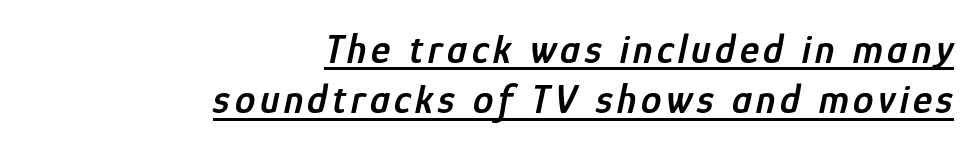
The whole block is typeset with a tilt. The rendering uses natural spacing where letterforms have individual widths. The rag falls on the left side of this text block. The specimen includes a rule beneath the text block's lines. A semibold gives these letters moderate extra thickness, short of bold.
